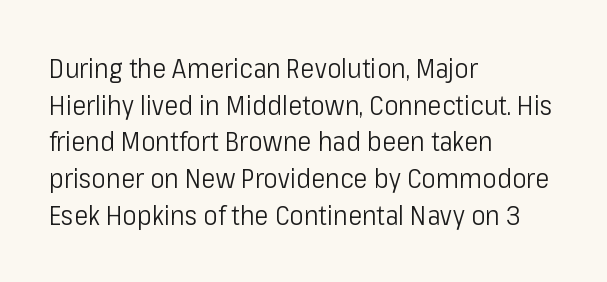
The image shows 27 px text type, upright; set left-aligned, normal line spacing (1.36x), normal letter spacing, not underlined.
